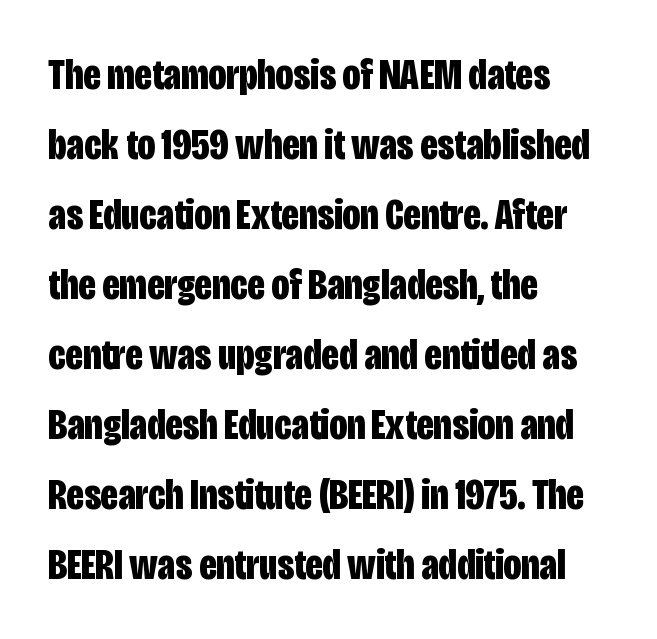
Every character sits straight up, as roman type does. Does the type have serifs? No, each stem ends abruptly. What stands out about the letter spacing? Nothing — it is the standard amount. Proportional: the letters do not fall into vertical columns. One-word summary of the alignment: left. Its strokes are broad and dark, the hallmark of bold type.
